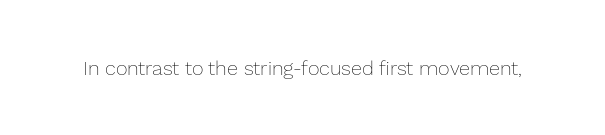
The image shows 20 px text type, upright; set normal letter spacing, not underlined.
